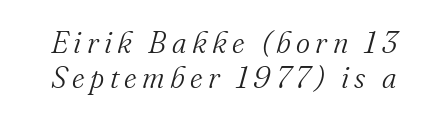
{"serif": "yes", "italic": "yes", "lean": "right", "slant_degrees": 16, "bold": "no", "weight": "light", "width": "normal", "stroke_contrast": "medium", "x_height": "small", "monospaced": "no", "underline": "no", "line_spacing_ratio": 1.18, "glyph_px": 30}
